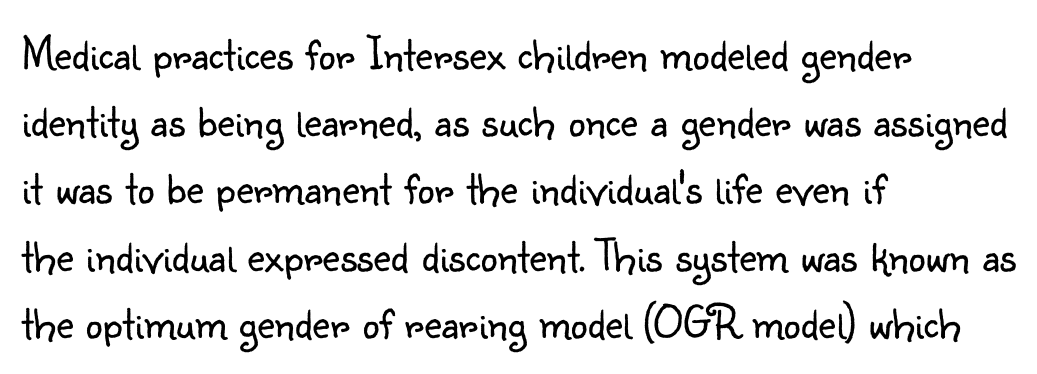
The image shows 48 px light sans-serif type, upright; set left-aligned, normal line spacing (1.4x), normal letter spacing, not underlined; low stroke contrast and a small x-height.
